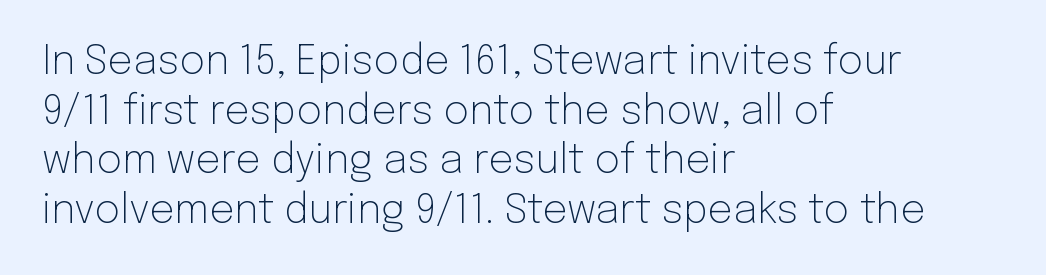
{"serif": "no", "italic": "no", "bold": "no", "weight": "light", "width": "normal", "stroke_contrast": "low", "x_height": "medium", "monospaced": "no", "underline": "no", "align": "left", "line_spacing_ratio": 1.24, "letter_spacing": "normal", "letter_spacing_em": 0.0, "glyph_px": 40}
